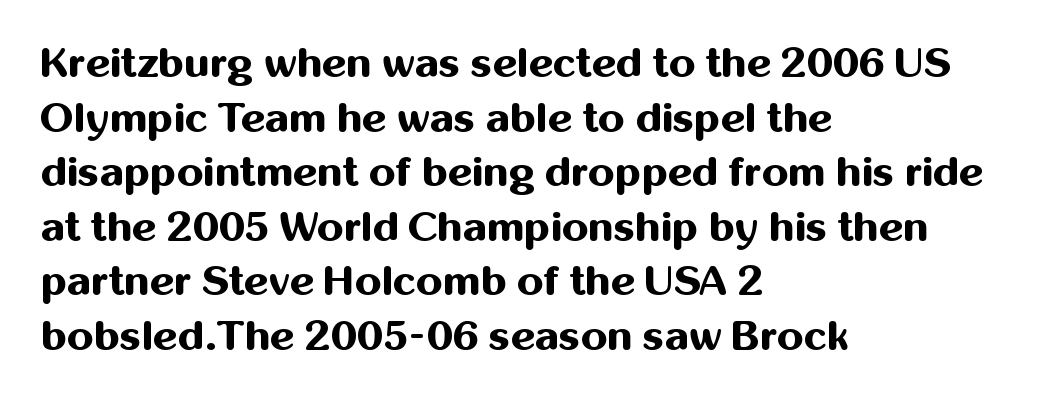
{"serif": "no", "italic": "no", "bold": "yes", "weight": "bold", "width": "normal", "stroke_contrast": "medium", "x_height": "medium", "monospaced": "no", "underline": "no", "align": "left", "line_spacing": "normal", "line_spacing_ratio": 1.3, "letter_spacing": "normal", "letter_spacing_em": 0.0, "glyph_px": 42}
